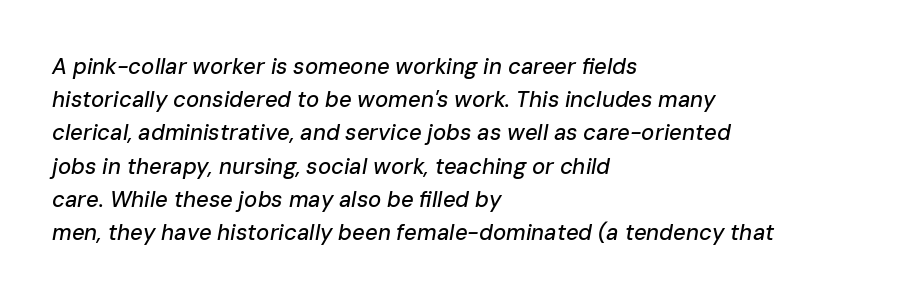
Q: Is the text italic (slanted)? A: Yes, it leans right by about 10 degrees.
Q: Is the text underlined? A: No.
Q: How is the paragraph aligned? A: Left-aligned.
Q: Is the spacing between letters normal or unusually wide? A: Normal.
Q: Is the spacing between lines tight, normal or loose? A: Normal.
